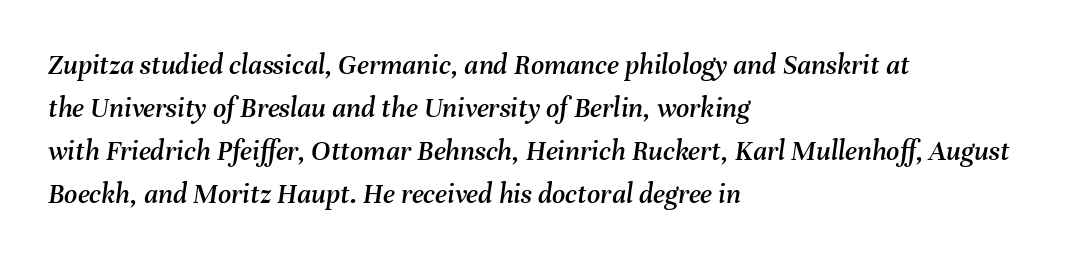
Q: Is the text italic (slanted)? A: Yes, it leans right by about 8 degrees.
Q: Is the text underlined? A: No.
Q: How is the paragraph aligned? A: Left-aligned.
Q: Is the spacing between letters normal or unusually wide? A: Normal.
Q: Is the spacing between lines tight, normal or loose? A: Normal.
Q: Width (condensed, normal, or wide)? A: Normal.
Q: Stroke contrast? A: Medium.
Q: x-height? A: Medium.
Q: Monospaced? A: No.
